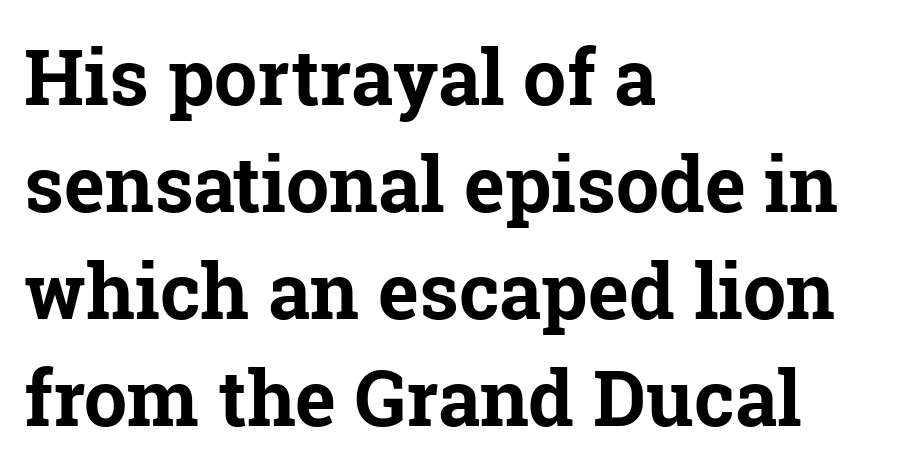
The image shows 77 px bold serif type, upright; set left-aligned, normal line spacing (1.39x), normal letter spacing, not underlined; low stroke contrast and a medium x-height.
